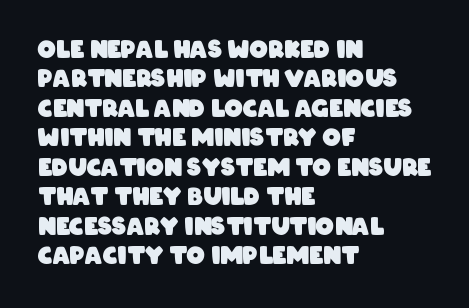
Q: Is the text bold? A: Yes.
Q: Is the text underlined? A: No.
Q: How is the paragraph aligned? A: Left-aligned.
Q: Is the spacing between letters normal or unusually wide? A: Normal.
Q: Is the spacing between lines tight, normal or loose? A: Normal.
